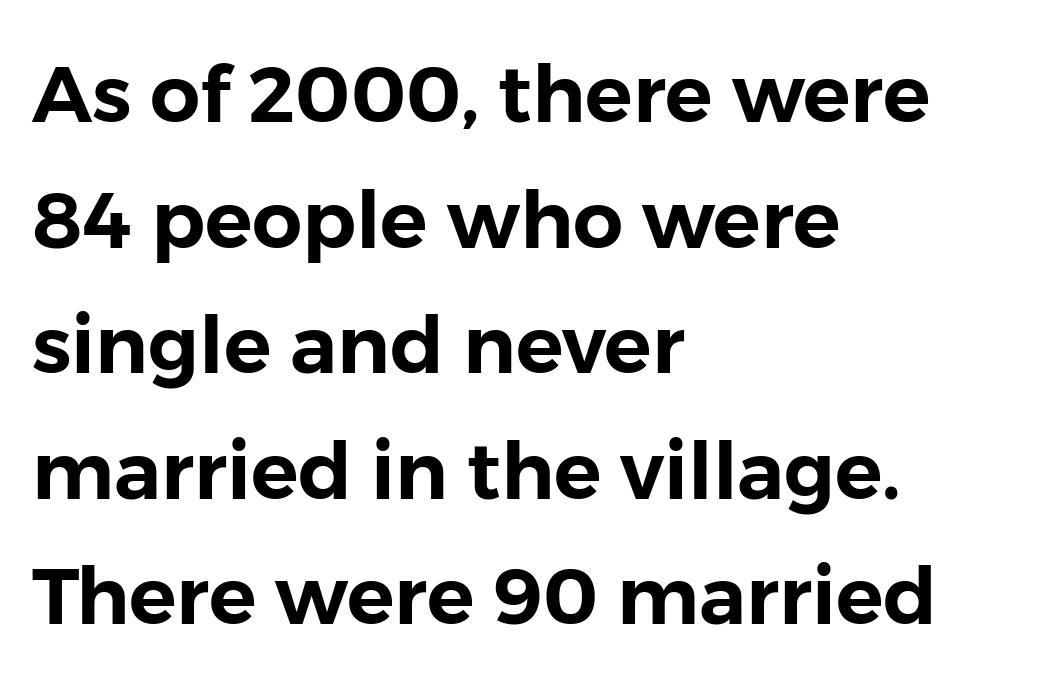
Q: Is the text italic (slanted)? A: No, it is upright.
Q: Is the typeface a serif or a sans-serif typeface? A: Sans-serif.
Q: Is the text underlined? A: No.
Q: How is the paragraph aligned? A: Left-aligned.
Q: Is the spacing between letters normal or unusually wide? A: Normal.
Q: Is the spacing between lines tight, normal or loose? A: Normal.
Q: Width (condensed, normal, or wide)? A: Normal.
Q: Stroke contrast? A: Low.
Q: x-height? A: Medium.
Q: Monospaced? A: No.
